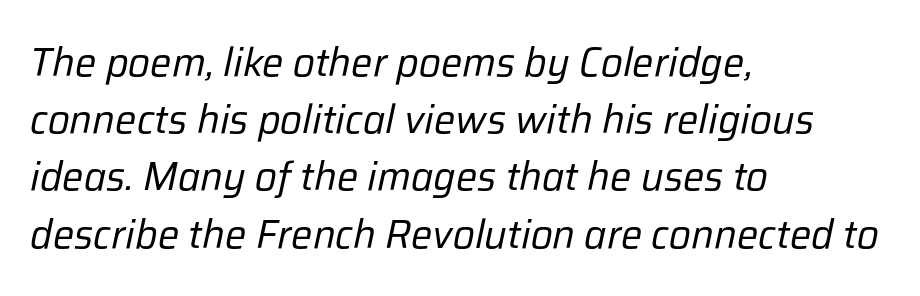
Q: Is the text bold? A: No.
Q: Is the text italic (slanted)? A: Yes, it leans right by about 12 degrees.
Q: Is the text underlined? A: No.
Q: How is the paragraph aligned? A: Left-aligned.
Q: Is the spacing between letters normal or unusually wide? A: Normal.
Q: Is the spacing between lines tight, normal or loose? A: Normal.
Q: Width (condensed, normal, or wide)? A: Normal.
Q: Stroke contrast? A: Low.
Q: x-height? A: Medium.
Q: Monospaced? A: No.
